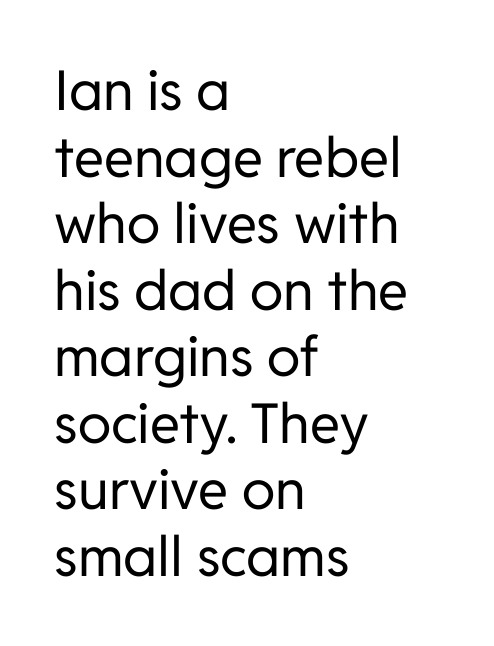
{"serif": "no", "italic": "no", "bold": "no", "weight": "regular", "width": "normal", "stroke_contrast": "low", "x_height": "medium", "monospaced": "no", "underline": "no", "align": "left", "line_spacing_ratio": 1.21, "letter_spacing": "normal", "letter_spacing_em": 0.0, "glyph_px": 55}
